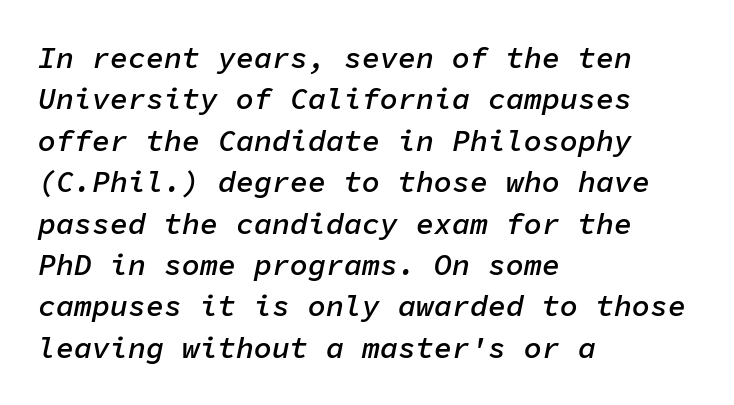
The image shows 30 px semibold type, italic (leaning right), monospaced; set left-aligned, normal line spacing (1.38x), normal letter spacing, not underlined; low stroke contrast and a medium x-height.
